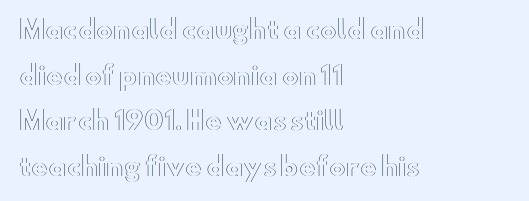
{"italic": "no", "underline": "no", "align": "left", "line_spacing_ratio": 1.83, "letter_spacing": "normal", "letter_spacing_em": 0.0, "glyph_px": 25}
